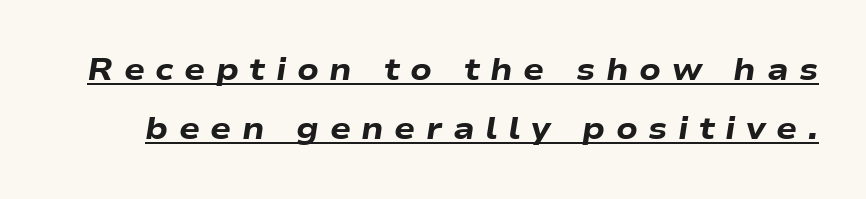
The image shows 31 px heavy, wide type, italic (leaning right); set loose line spacing (1.91x), unusually wide letter spacing (+0.34 em), underlined; low stroke contrast and a medium x-height.
